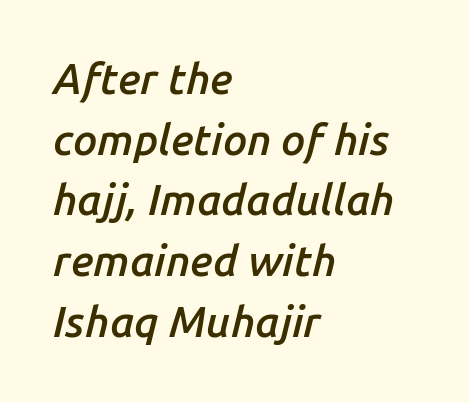
The image shows 43 px semibold type, italic (leaning right); set left-aligned, normal line spacing (1.41x), normal letter spacing, not underlined; low stroke contrast and a medium x-height.
